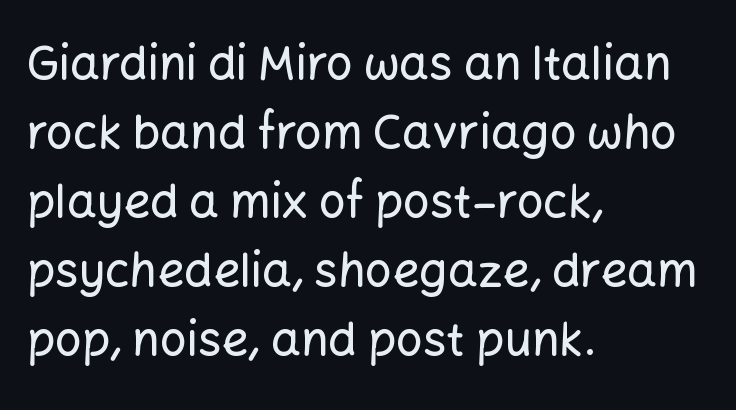
The image shows 47 px sans-serif type, upright; set left-aligned, normal line spacing (1.47x), normal letter spacing, not underlined; low stroke contrast and a medium x-height.
